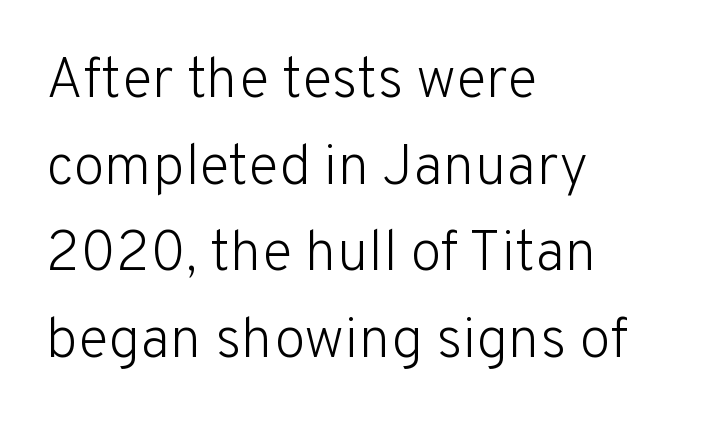
The image shows 57 px light sans-serif type, upright; set left-aligned, normal line spacing (1.52x), normal letter spacing, not underlined; low stroke contrast and a medium x-height.
